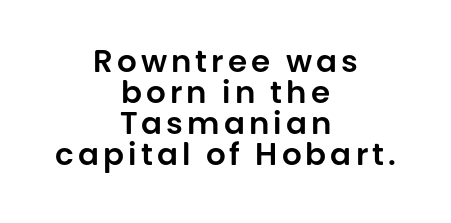
The image shows 31 px sans-serif type, upright; set centered, tight line spacing (1.0x), not underlined; low stroke contrast and a large x-height.
